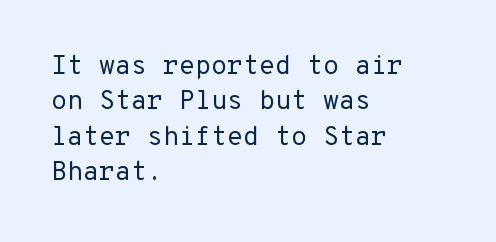
Vertically, the passage feels balanced, rows spaced as you'd expect. No italicization has been applied; the sample stays upright. A bare baseline throughout the passage. Think standard paragraph weight, or any step lighter than that.
